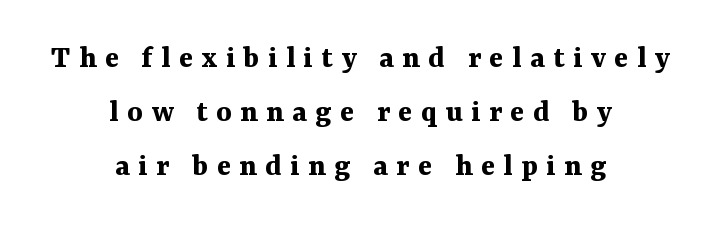
Underline: absent. This sample has the flowing, uneven cadence of proportional lettering. Horizontal alignment here is central, giving a formal, balanced look. Look at the stroke-to-counter ratio: heavy, a bold.
